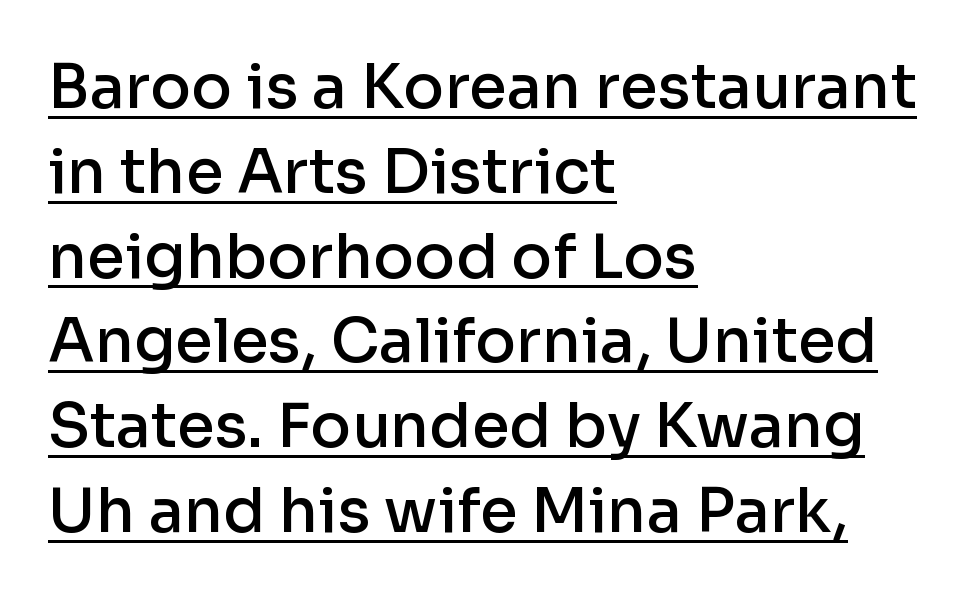
{"serif": "no", "italic": "no", "bold": "semi", "weight": "semibold", "width": "normal", "stroke_contrast": "low", "x_height": "medium", "monospaced": "no", "underline": "yes", "align": "left", "line_spacing": "normal", "line_spacing_ratio": 1.39, "letter_spacing": "normal", "letter_spacing_em": 0.0, "glyph_px": 61}
